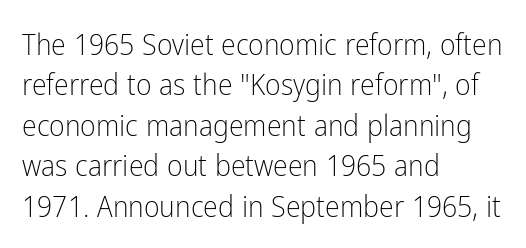
{"serif": "no", "italic": "no", "bold": "no", "weight": "light", "width": "condensed", "stroke_contrast": "low", "x_height": "medium", "monospaced": "no", "underline": "no", "align": "left", "line_spacing": "normal", "line_spacing_ratio": 1.35, "letter_spacing": "normal", "letter_spacing_em": 0.0, "glyph_px": 30}
